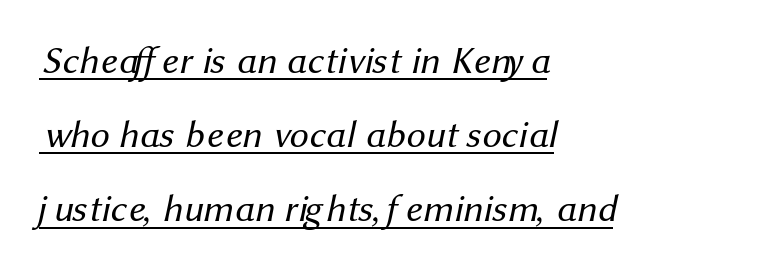
Is there an underline? Yes — a line sits under the letters. One glance says open: line gaps are wider than usual. Weight: not bold — regular or lighter. Casual observation: everything's shoved over to the left.
